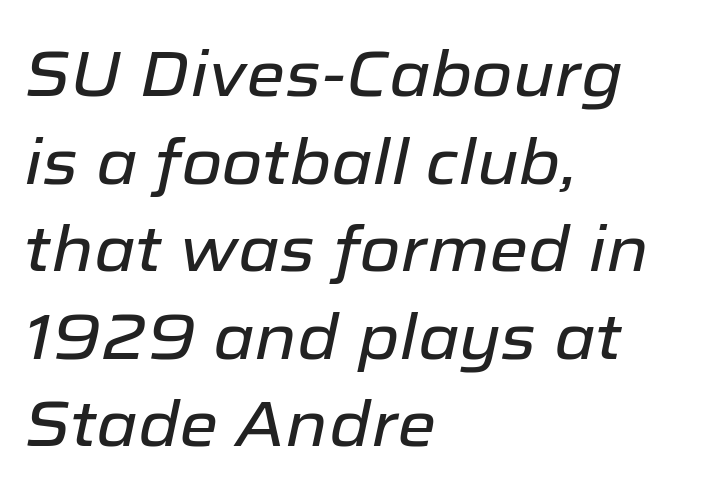
Q: Is the text italic (slanted)? A: Yes, it leans right by about 12 degrees.
Q: Is the text underlined? A: No.
Q: How is the paragraph aligned? A: Left-aligned.
Q: Is the spacing between letters normal or unusually wide? A: Normal.
Q: Is the spacing between lines tight, normal or loose? A: Normal.
Q: Width (condensed, normal, or wide)? A: Normal.
Q: Stroke contrast? A: Low.
Q: x-height? A: Medium.
Q: Monospaced? A: No.
